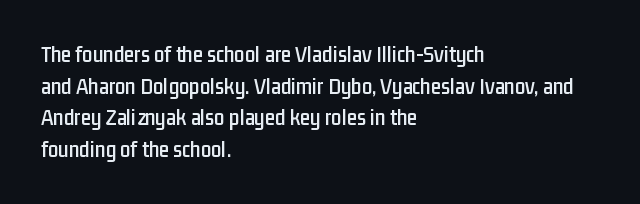
The tracking reads as untouched default to a designer's eye. These lines were composed using upright roman letters. A clean baseline with only descenders dipping below it. The designer left line spacing at the default. The lines are quadded left.
